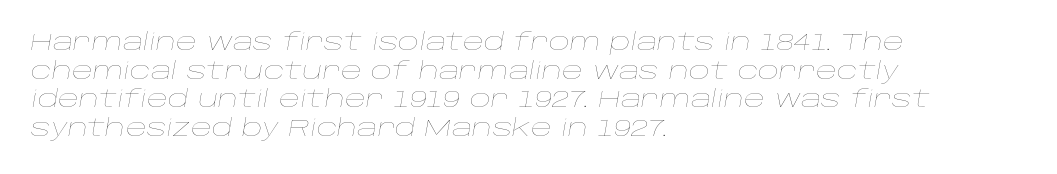
The image shows 23 px text type, italic (leaning right); set left-aligned, normal line spacing (1.25x), normal letter spacing, not underlined.
